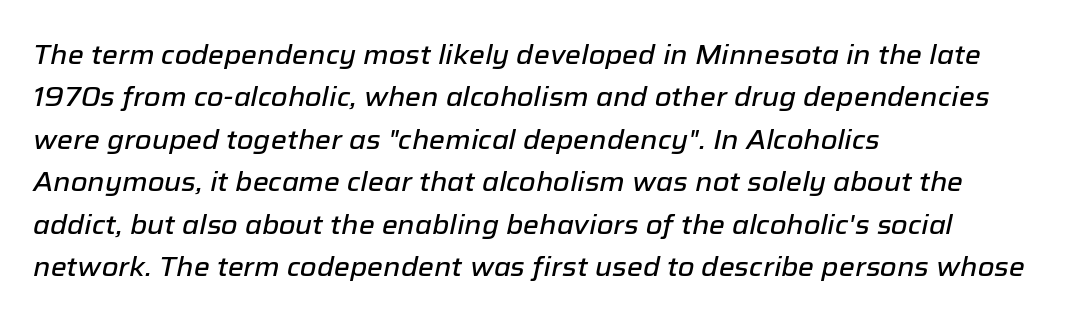
A classic flush-left, rag-right setting is used for this passage. Short note: letters normally spaced. In terms of leading, this rendering sits right in the middle. Descender tails drop into unmarked territory. Looking at the ascenders, they clearly lean.
